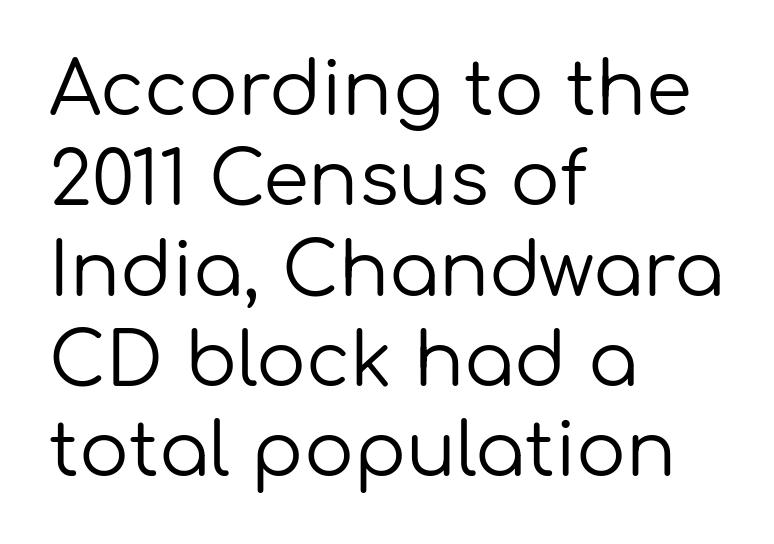
Q: Is the text bold? A: No.
Q: Is the text italic (slanted)? A: No, it is upright.
Q: Is the typeface a serif or a sans-serif typeface? A: Sans-serif.
Q: Is the text underlined? A: No.
Q: How is the paragraph aligned? A: Left-aligned.
Q: Is the spacing between letters normal or unusually wide? A: Normal.
Q: Width (condensed, normal, or wide)? A: Normal.
Q: Stroke contrast? A: Low.
Q: x-height? A: Medium.
Q: Monospaced? A: No.
